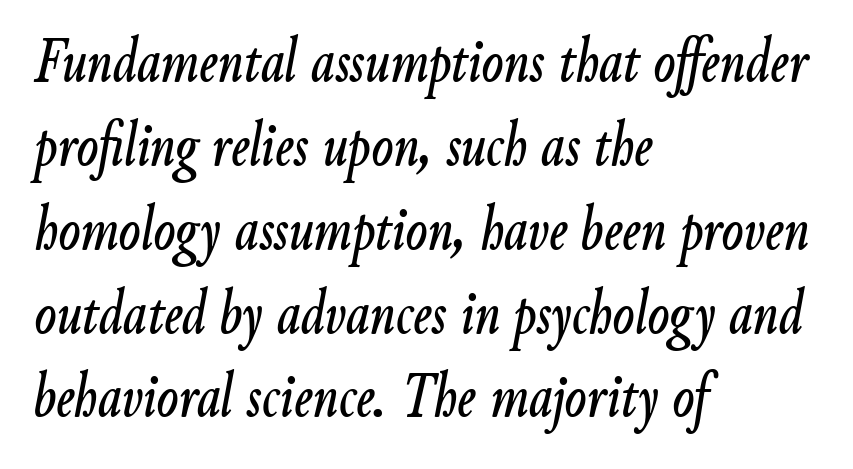
{"italic": "yes", "lean": "right", "slant_degrees": 9, "width": "condensed", "stroke_contrast": "low", "x_height": "small", "monospaced": "no", "underline": "no", "align": "left", "line_spacing": "normal", "line_spacing_ratio": 1.31, "letter_spacing": "normal", "letter_spacing_em": 0.0, "glyph_px": 64}
